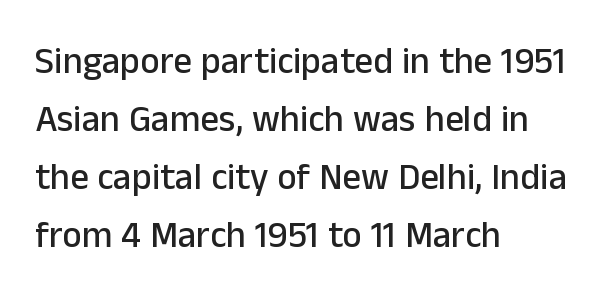
The image shows 37 px sans-serif type, upright; set left-aligned, normal line spacing (1.57x), normal letter spacing, not underlined; low stroke contrast and a medium x-height.
